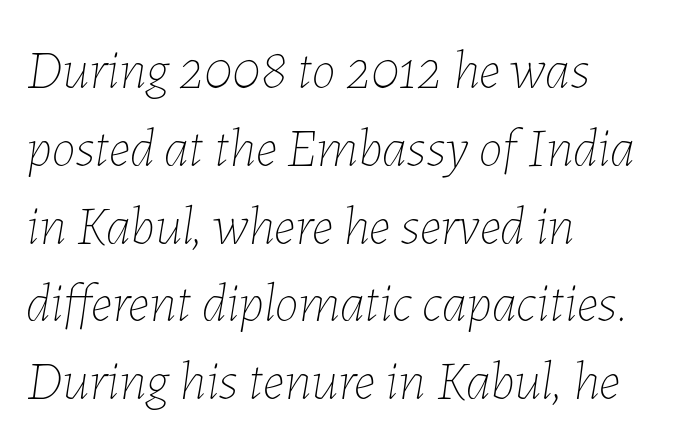
The image shows 54 px thin type, italic (leaning right); set left-aligned, normal line spacing (1.44x), normal letter spacing, not underlined; low stroke contrast and a medium x-height.
